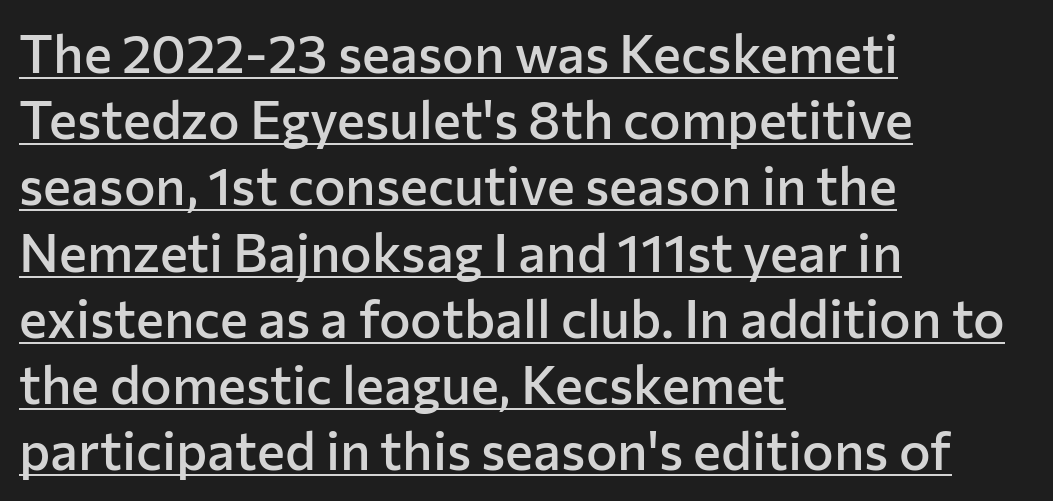
The setting favours the left margin, as ordinary paragraphs usually do. This sample has the flowing, uneven cadence of proportional lettering. Beneath each row of characters lies a ruled line. Unlike a traditional serif, this face leaves its strokes unadorned.
